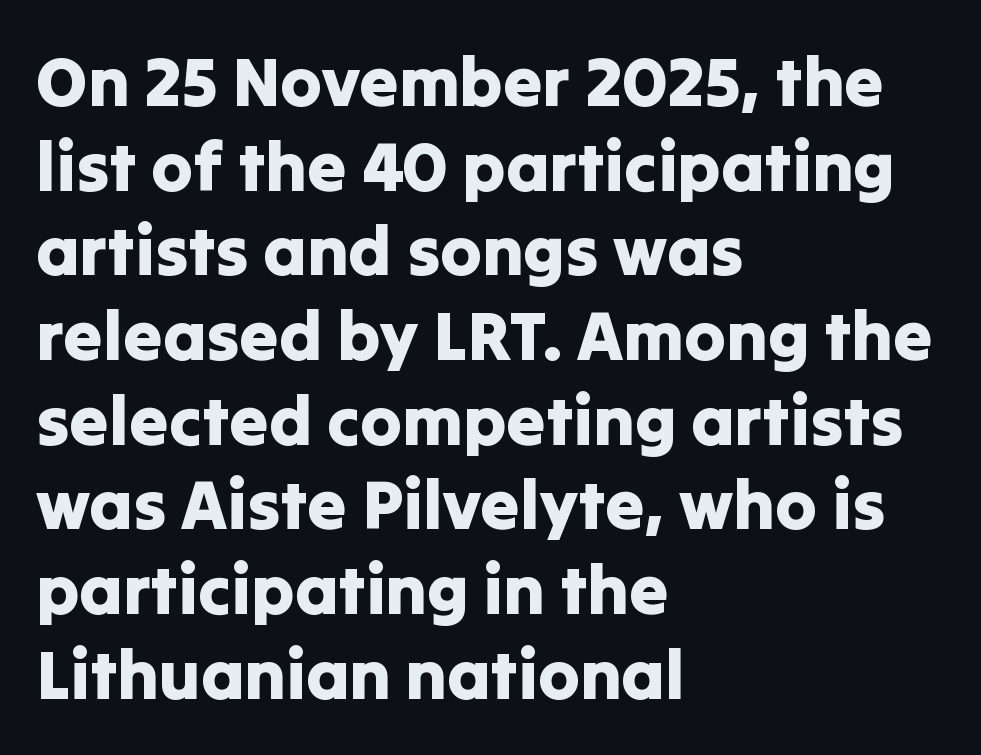
Line starts are locked; line ends wander. Upright lettering throughout. Underlining? Definitely not there. Character widths vary here, with narrow letters taking less room than wide ones. Compared with typical body copy, the letter spacing here is the same. Typographically, this falls in the sans-serif category.
